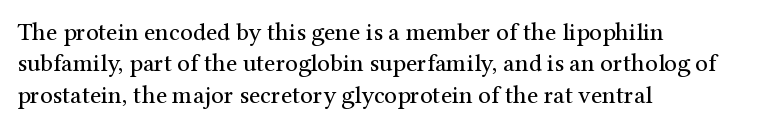
No letter is thick-stroked: the sample isn't bold. This is roman type, the default non-slanted kind. One glance says typical: line gaps are just what's usual. Plain, unruled lines of type. This sample is left-justified, so line endings fall wherever the words run out.
